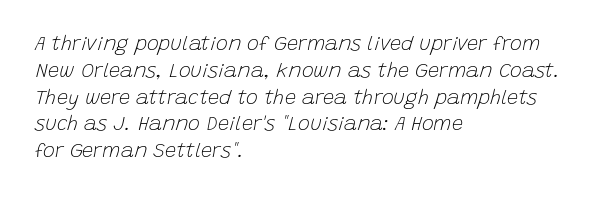
{"italic": "yes", "lean": "right", "slant_degrees": 15, "bold": "no", "underline": "no", "align": "left", "line_spacing": "normal", "line_spacing_ratio": 1.34, "letter_spacing": "normal", "letter_spacing_em": 0.0, "glyph_px": 20}
